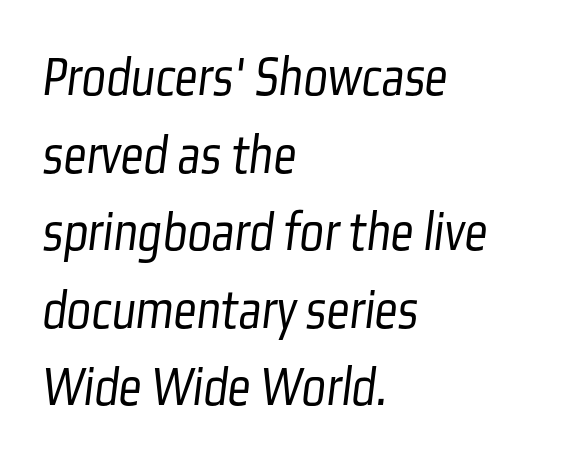
The image shows 57 px light, condensed sans-serif type; set left-aligned, normal line spacing (1.36x), normal letter spacing, not underlined; low stroke contrast and a medium x-height.
